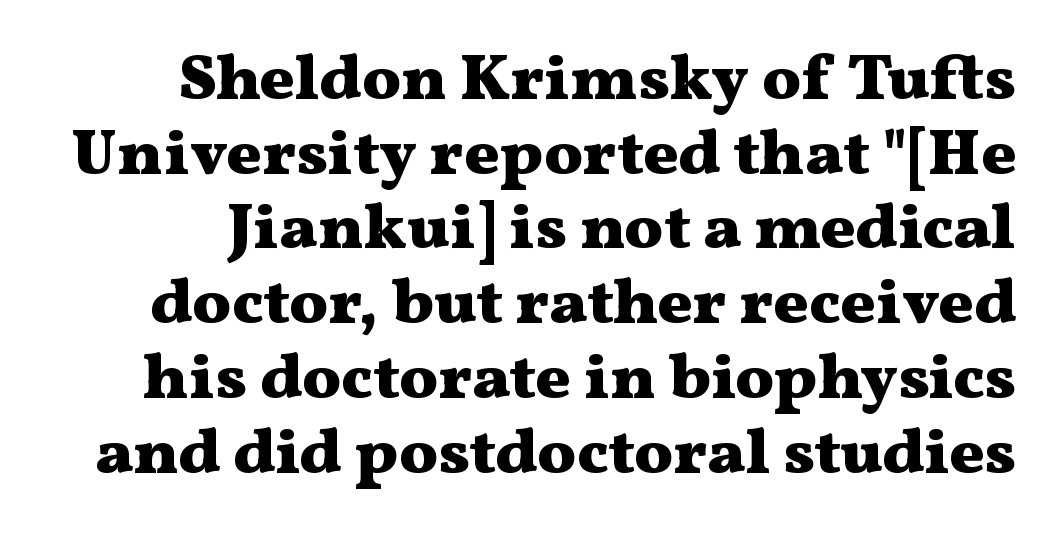
{"serif": "yes", "italic": "no", "bold": "yes", "weight": "heavy", "width": "wide", "stroke_contrast": "medium", "x_height": "medium", "monospaced": "no", "underline": "no", "line_spacing": "tight", "line_spacing_ratio": 1.15, "letter_spacing": "normal", "letter_spacing_em": 0.0, "glyph_px": 65}
